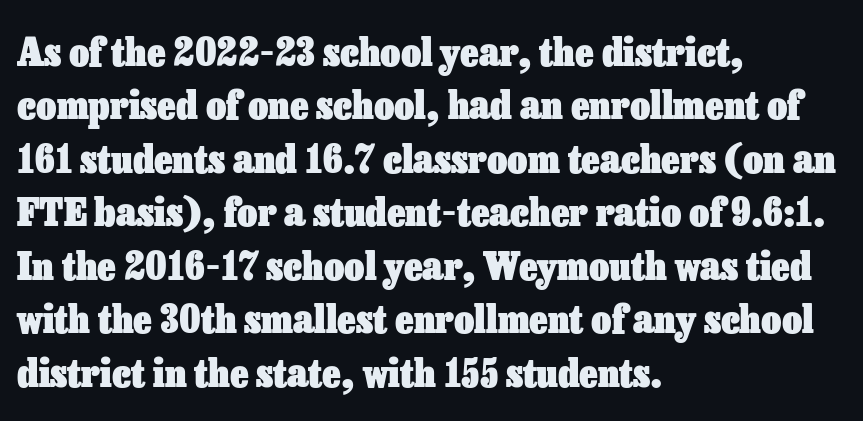
Every stem runs plumb, perpendicular to the baseline. I'd describe the lettering as bold — thick and assertive. Is there much room between lines? A standard amount, neither cramped nor airy. The face used here is proportionally spaced, like ordinary book or web type. Observe the ordinary spacing: letters are neighbours, not strangers. Descender tails drop into unmarked territory.
